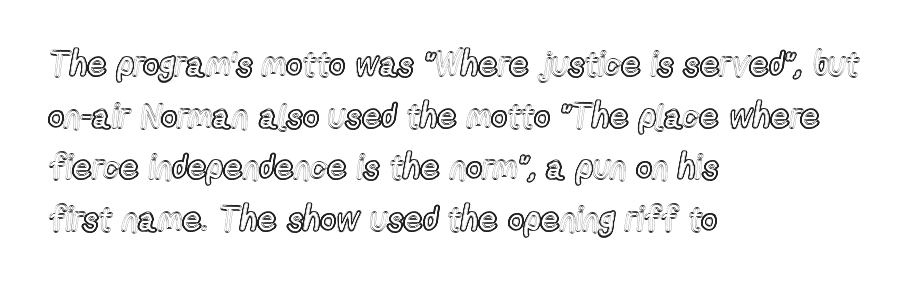
Plain, unruled lines of type. Rows of type keep a routine distance in the vertical direction. Here the designer chose a conventional face with non-uniform glyph widths. What stands out about the letter spacing? Nothing — it is the standard amount.
